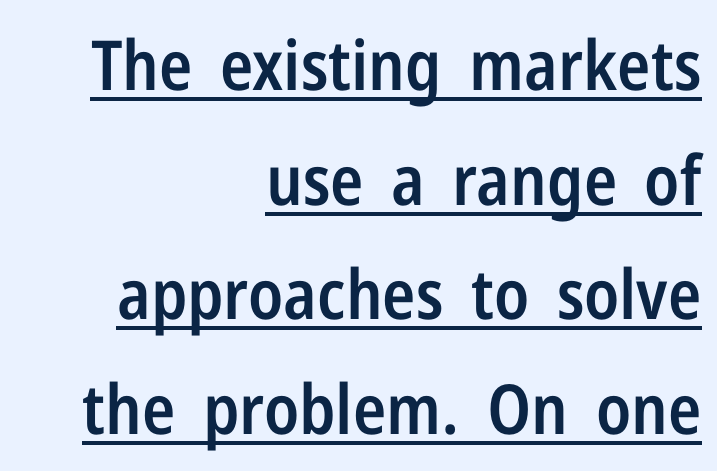
Q: Is the text bold? A: Semi-bold.
Q: Is the text italic (slanted)? A: No, it is upright.
Q: Is the typeface a serif or a sans-serif typeface? A: Sans-serif.
Q: Is the text underlined? A: Yes.
Q: How is the paragraph aligned? A: Right-aligned.
Q: Is the spacing between letters normal or unusually wide? A: Normal.
Q: Is the spacing between lines tight, normal or loose? A: Normal.
Q: Width (condensed, normal, or wide)? A: Condensed.
Q: Stroke contrast? A: Low.
Q: x-height? A: Medium.
Q: Monospaced? A: No.
